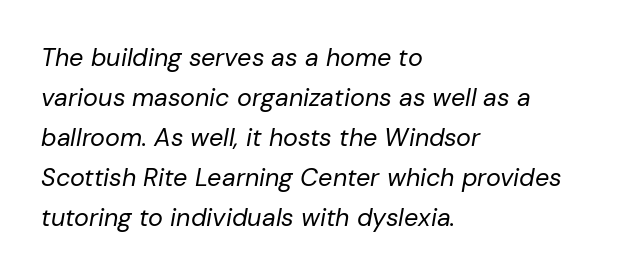
{"italic": "yes", "lean": "right", "slant_degrees": 10, "bold": "no", "underline": "no", "align": "left", "line_spacing": "normal", "line_spacing_ratio": 1.6, "letter_spacing": "normal", "letter_spacing_em": 0.0, "glyph_px": 25}
